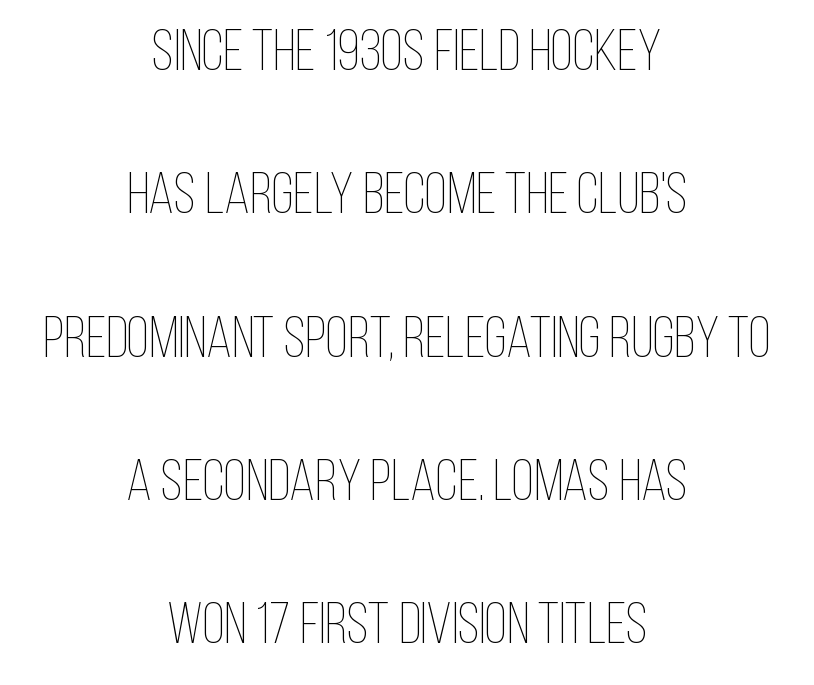
The image shows 58 px thin, condensed type, upright; set centered, loose line spacing (2.47x), normal letter spacing, not underlined; low stroke contrast and a large x-height.
